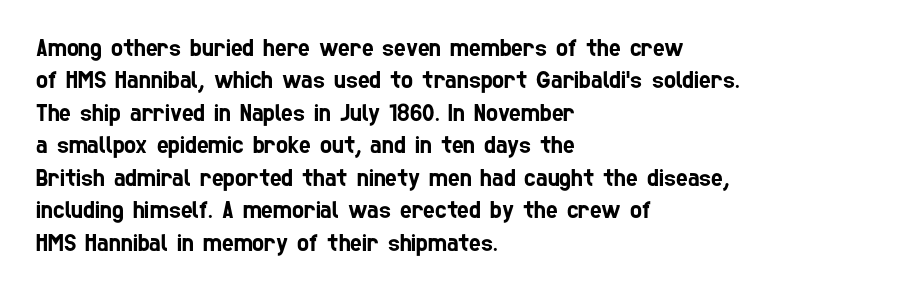
{"underline": "no", "align": "left", "line_spacing": "normal", "line_spacing_ratio": 1.3, "letter_spacing": "normal", "letter_spacing_em": 0.0, "glyph_px": 25}
